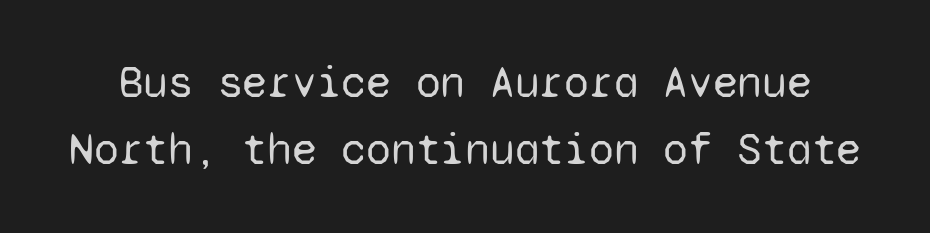
{"serif": "no", "italic": "no", "bold": "no", "weight": "regular", "width": "normal", "stroke_contrast": "low", "x_height": "medium", "monospaced": "yes", "underline": "no", "line_spacing": "normal", "line_spacing_ratio": 1.5, "letter_spacing": "normal", "letter_spacing_em": 0.0, "glyph_px": 45}
